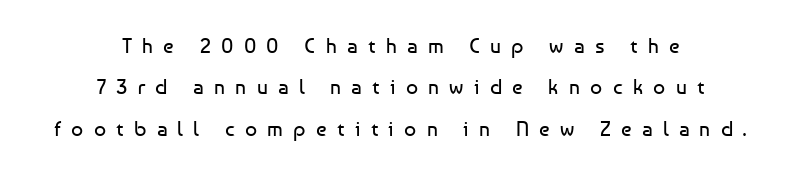
{"italic": "no", "bold": "no", "underline": "no", "align": "center", "line_spacing": "loose", "line_spacing_ratio": 1.97, "letter_spacing": "wide", "letter_spacing_em": 0.49, "glyph_px": 21}
